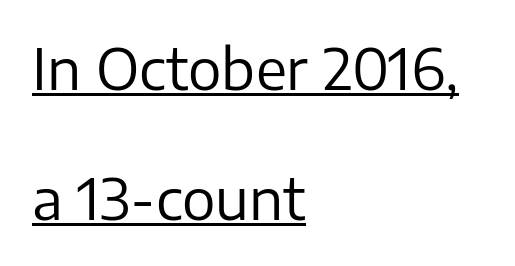
Q: Is the text bold? A: No.
Q: Is the text italic (slanted)? A: No, it is upright.
Q: Is the typeface a serif or a sans-serif typeface? A: Sans-serif.
Q: Is the text underlined? A: Yes.
Q: How is the paragraph aligned? A: Left-aligned.
Q: Is the spacing between letters normal or unusually wide? A: Normal.
Q: Is the spacing between lines tight, normal or loose? A: Loose.
Q: Width (condensed, normal, or wide)? A: Normal.
Q: Stroke contrast? A: Low.
Q: x-height? A: Medium.
Q: Monospaced? A: No.
